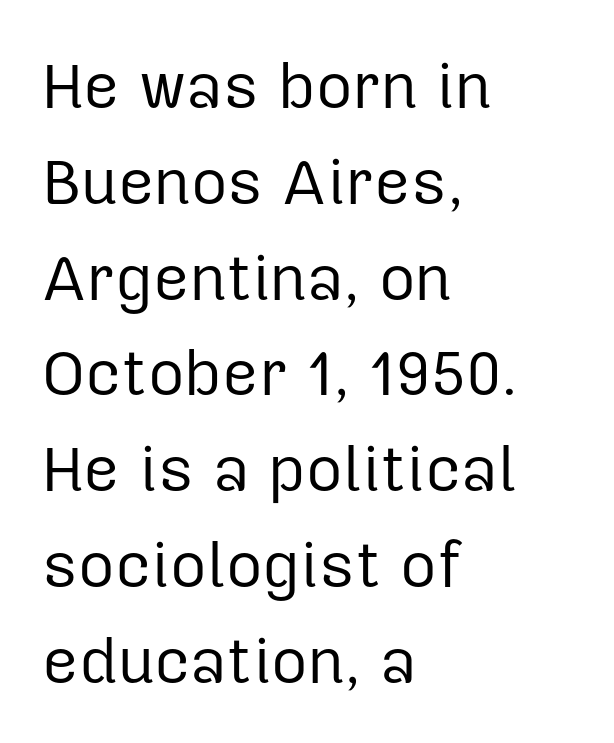
The image shows 63 px regular-weight sans-serif type, upright; set left-aligned, normal line spacing (1.52x), normal letter spacing, not underlined; low stroke contrast and a medium x-height.
